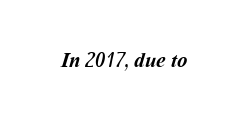
The image shows 21 px bold type; set normal letter spacing, not underlined.
